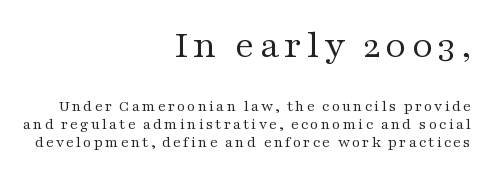
The image shows 39 px regular-weight, wide serif type, upright; set right-aligned, tight line spacing (1.11x), not underlined; the first (top) block is 2.44x larger; medium stroke contrast and a medium x-height.
